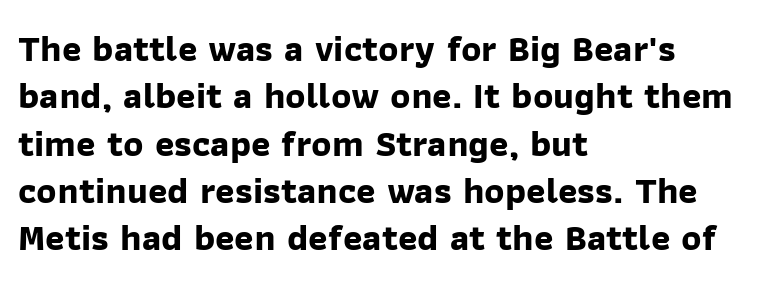
The image shows 37 px bold sans-serif type; set left-aligned, normal line spacing (1.28x), normal letter spacing, not underlined; low stroke contrast and a medium x-height.
